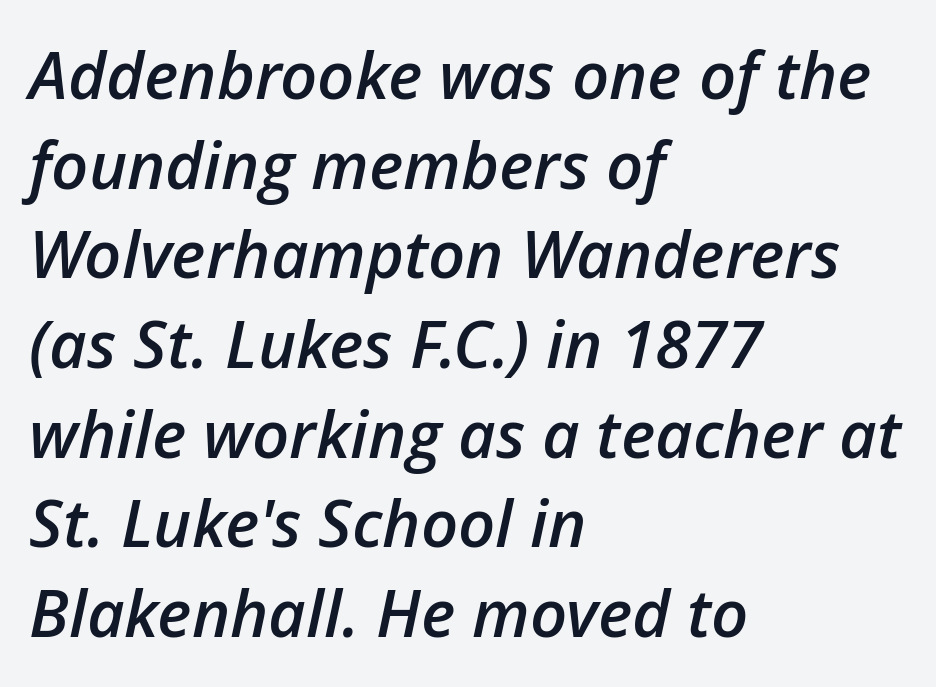
Q: Is the text bold? A: Semi-bold.
Q: Is the text italic (slanted)? A: Yes, it leans right by about 12 degrees.
Q: Is the text underlined? A: No.
Q: How is the paragraph aligned? A: Left-aligned.
Q: Is the spacing between letters normal or unusually wide? A: Normal.
Q: Is the spacing between lines tight, normal or loose? A: Normal.
Q: Width (condensed, normal, or wide)? A: Normal.
Q: Stroke contrast? A: Low.
Q: x-height? A: Medium.
Q: Monospaced? A: No.
